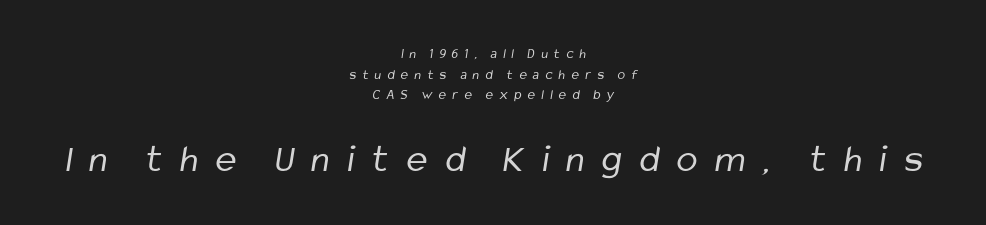
{"serif": "no", "bold": "no", "weight": "regular", "width": "condensed", "stroke_contrast": "low", "x_height": "medium", "monospaced": "no", "underline": "no", "align": "center", "line_spacing": "normal", "line_spacing_ratio": 1.47, "letter_spacing": "wide", "letter_spacing_em": 0.45, "larger_block": "second", "size_ratio": 2.79, "glyph_px": 39}
